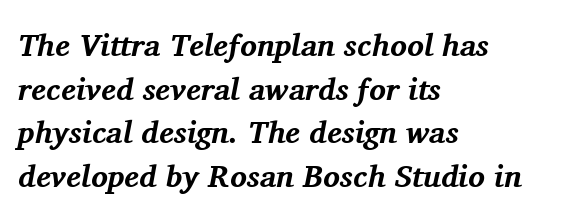
Q: Is the text bold? A: Yes.
Q: Is the text italic (slanted)? A: Yes, it leans right by about 11 degrees.
Q: Is the typeface a serif or a sans-serif typeface? A: Serif.
Q: Is the text underlined? A: No.
Q: How is the paragraph aligned? A: Left-aligned.
Q: Is the spacing between letters normal or unusually wide? A: Normal.
Q: Is the spacing between lines tight, normal or loose? A: Normal.
Q: Width (condensed, normal, or wide)? A: Normal.
Q: Stroke contrast? A: Medium.
Q: x-height? A: Medium.
Q: Monospaced? A: No.
